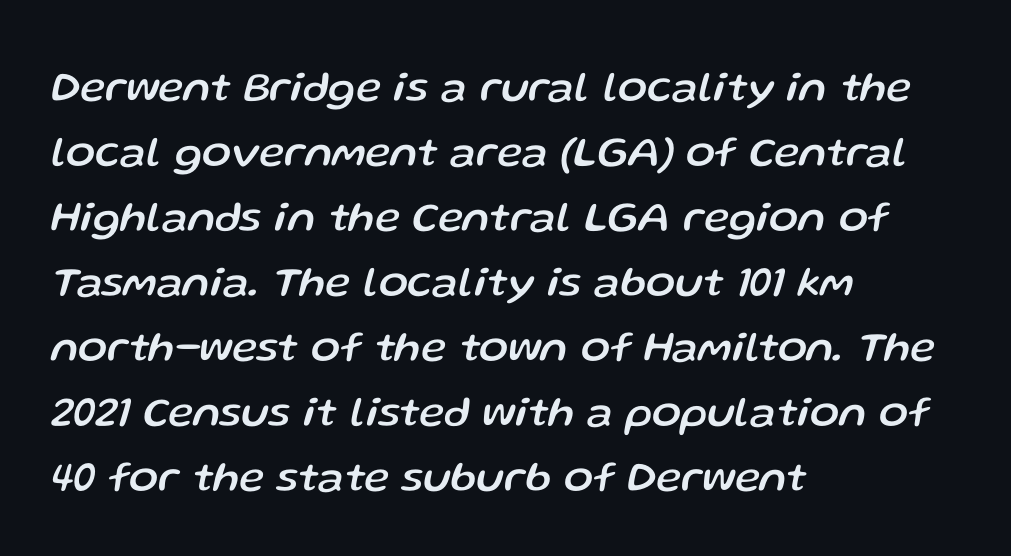
Q: Is the text italic (slanted)? A: Yes, it leans right by about 13 degrees.
Q: Is the text underlined? A: No.
Q: How is the paragraph aligned? A: Left-aligned.
Q: Is the spacing between letters normal or unusually wide? A: Normal.
Q: Is the spacing between lines tight, normal or loose? A: Normal.
Q: Width (condensed, normal, or wide)? A: Normal.
Q: Stroke contrast? A: Low.
Q: x-height? A: Medium.
Q: Monospaced? A: No.
